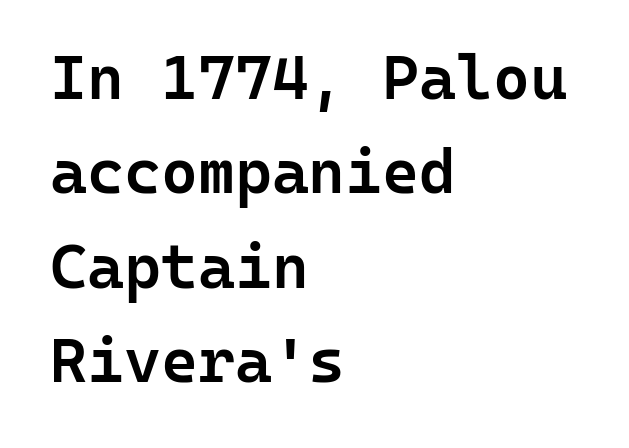
Q: Is the text bold? A: Semi-bold.
Q: Is the text italic (slanted)? A: No, it is upright.
Q: Is the typeface a serif or a sans-serif typeface? A: Sans-serif.
Q: Is the text underlined? A: No.
Q: How is the paragraph aligned? A: Left-aligned.
Q: Is the spacing between letters normal or unusually wide? A: Normal.
Q: Is the spacing between lines tight, normal or loose? A: Normal.
Q: Width (condensed, normal, or wide)? A: Normal.
Q: Stroke contrast? A: Low.
Q: x-height? A: Medium.
Q: Monospaced? A: Yes.
